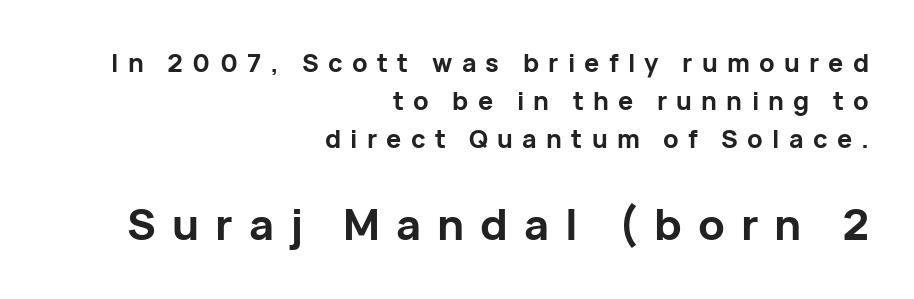
Q: Is the text bold? A: Yes.
Q: Is the text italic (slanted)? A: No, it is upright.
Q: Is the typeface a serif or a sans-serif typeface? A: Sans-serif.
Q: Is the text underlined? A: No.
Q: How is the paragraph aligned? A: Right-aligned.
Q: Is the spacing between letters normal or unusually wide? A: Unusually wide.
Q: Is the spacing between lines tight, normal or loose? A: Normal.
Q: Which block of text is set in a larger size, the first (top) or the second (bottom)? A: The second (bottom) one.
Q: Width (condensed, normal, or wide)? A: Normal.
Q: Stroke contrast? A: Low.
Q: x-height? A: Medium.
Q: Monospaced? A: No.
